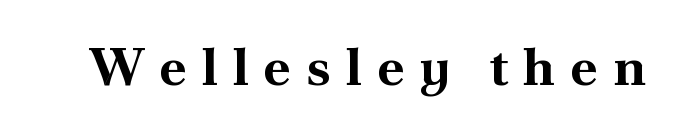
The designer went with a serif here, giving each stem small feet. Glyph-to-glyph distance is far greater than everyday printed text. The space beneath each line is pristine and unruled. The face used here is proportionally spaced, like ordinary book or web type. You'd pick this weight for a headline — it's a proper bold.
